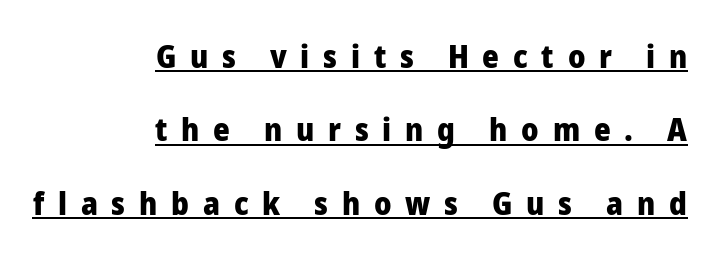
The string is rendered with underlining switched on. Tall strokes in this sample are plumb rather than angled. The rag falls on the left side of this text block. This is sans-serif lettering, the kind often seen on screens and signage. Leading: increased.
